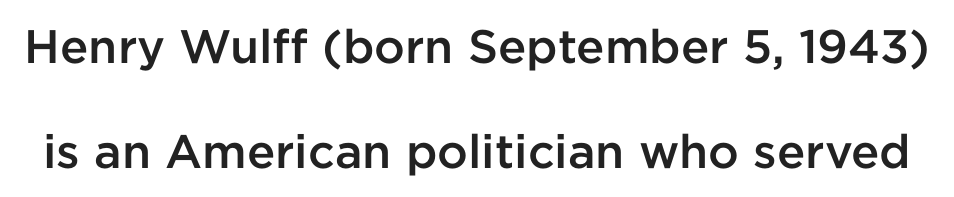
The image shows 47 px semibold sans-serif type, upright; set loose line spacing (2.23x), normal letter spacing, not underlined; low stroke contrast and a medium x-height.
